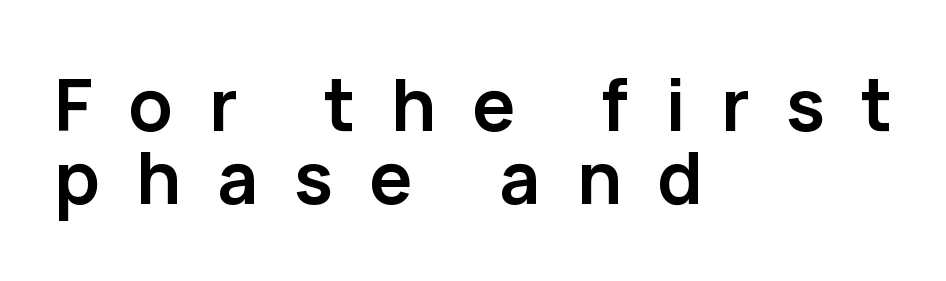
What weight is shown? A full bold with thick strokes. Quick note: interline space is minimal. Tracking here is generous; glyphs stand well apart from one another. Every character sits straight up, as roman type does.
